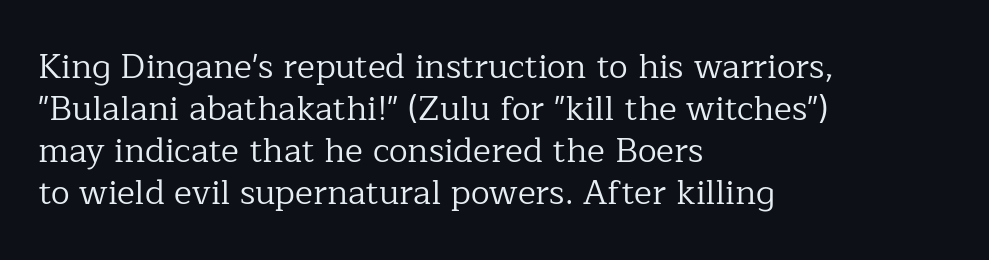
Q: Is the text bold? A: No.
Q: Is the text italic (slanted)? A: No, it is upright.
Q: Is the typeface a serif or a sans-serif typeface? A: Serif.
Q: Is the text underlined? A: No.
Q: How is the paragraph aligned? A: Left-aligned.
Q: Is the spacing between letters normal or unusually wide? A: Normal.
Q: Width (condensed, normal, or wide)? A: Normal.
Q: Stroke contrast? A: Low.
Q: x-height? A: Medium.
Q: Monospaced? A: No.
